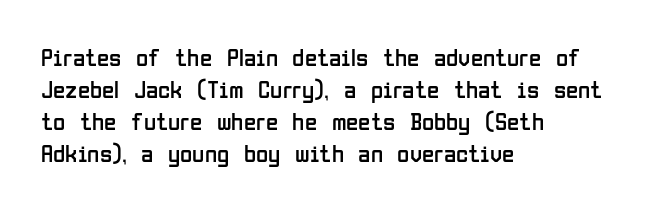
Q: Is the text bold? A: No.
Q: Is the text italic (slanted)? A: No, it is upright.
Q: Is the text underlined? A: No.
Q: How is the paragraph aligned? A: Left-aligned.
Q: Is the spacing between letters normal or unusually wide? A: Normal.
Q: Is the spacing between lines tight, normal or loose? A: Normal.
